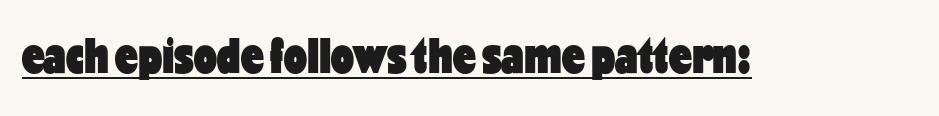
{"serif": "no", "italic": "no", "bold": "yes", "weight": "heavy", "width": "condensed", "stroke_contrast": "low", "x_height": "medium", "monospaced": "no", "underline": "yes", "letter_spacing": "normal", "letter_spacing_em": 0.0, "glyph_px": 51}
